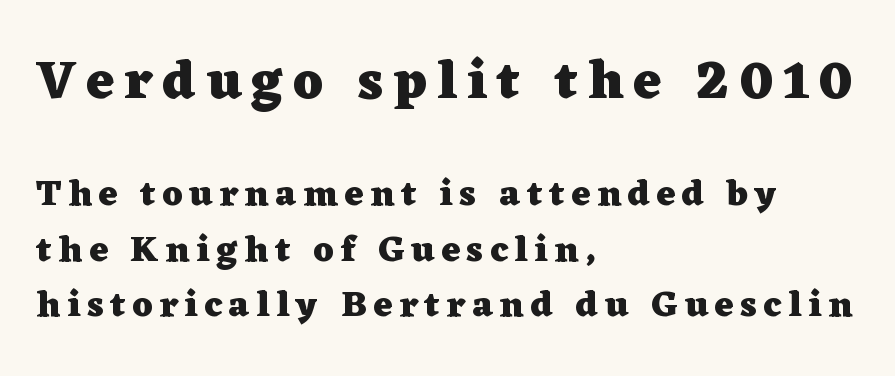
{"serif": "yes", "italic": "no", "bold": "yes", "weight": "heavy", "width": "wide", "stroke_contrast": "low", "x_height": "medium", "monospaced": "no", "underline": "no", "align": "left", "line_spacing": "normal", "line_spacing_ratio": 1.55, "larger_block": "first", "size_ratio": 1.5, "glyph_px": 54}
